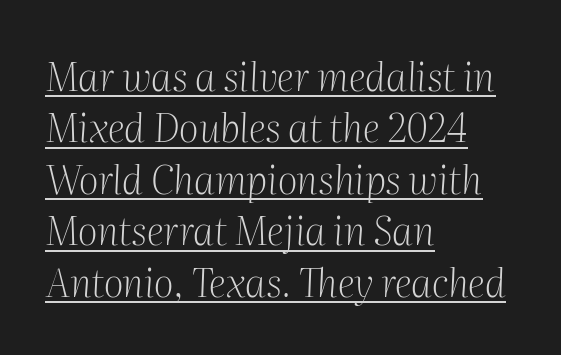
The image shows 39 px light serif type, italic (leaning right); set left-aligned, normal line spacing (1.32x), normal letter spacing, underlined; medium stroke contrast and a medium x-height.
